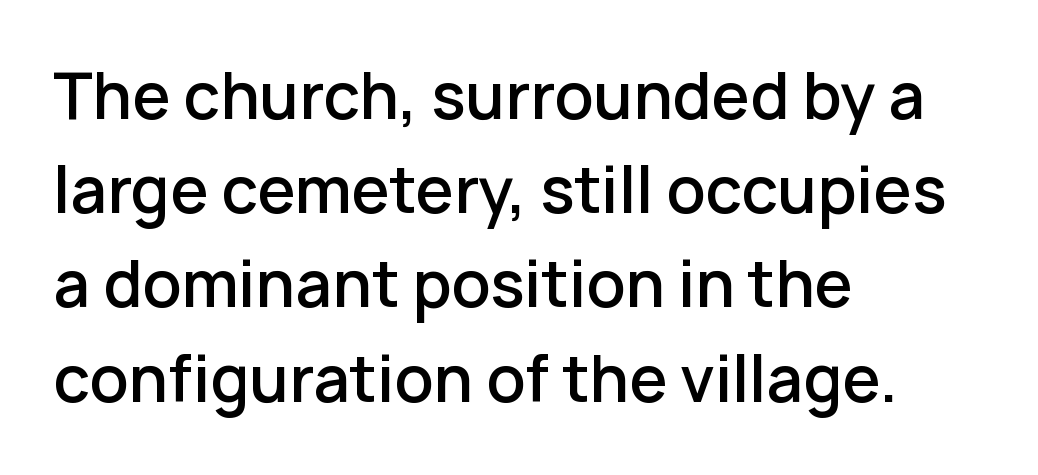
Q: Is the text bold? A: Semi-bold.
Q: Is the text italic (slanted)? A: No, it is upright.
Q: Is the typeface a serif or a sans-serif typeface? A: Sans-serif.
Q: Is the text underlined? A: No.
Q: How is the paragraph aligned? A: Left-aligned.
Q: Is the spacing between letters normal or unusually wide? A: Normal.
Q: Is the spacing between lines tight, normal or loose? A: Normal.
Q: Width (condensed, normal, or wide)? A: Normal.
Q: Stroke contrast? A: Low.
Q: x-height? A: Medium.
Q: Monospaced? A: No.
